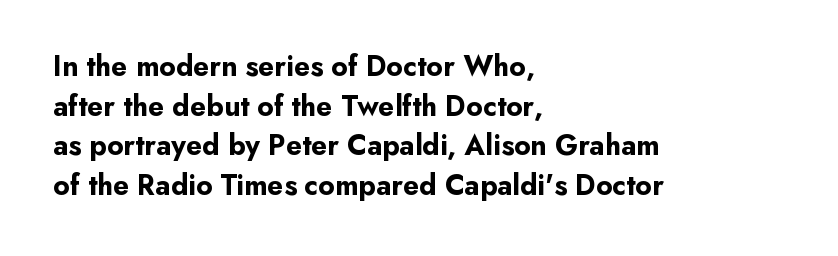
Q: Is the text bold? A: Yes.
Q: Is the text italic (slanted)? A: No, it is upright.
Q: Is the typeface a serif or a sans-serif typeface? A: Sans-serif.
Q: Is the text underlined? A: No.
Q: How is the paragraph aligned? A: Left-aligned.
Q: Is the spacing between letters normal or unusually wide? A: Normal.
Q: Is the spacing between lines tight, normal or loose? A: Normal.
Q: Width (condensed, normal, or wide)? A: Normal.
Q: Stroke contrast? A: Low.
Q: x-height? A: Small.
Q: Monospaced? A: No.
